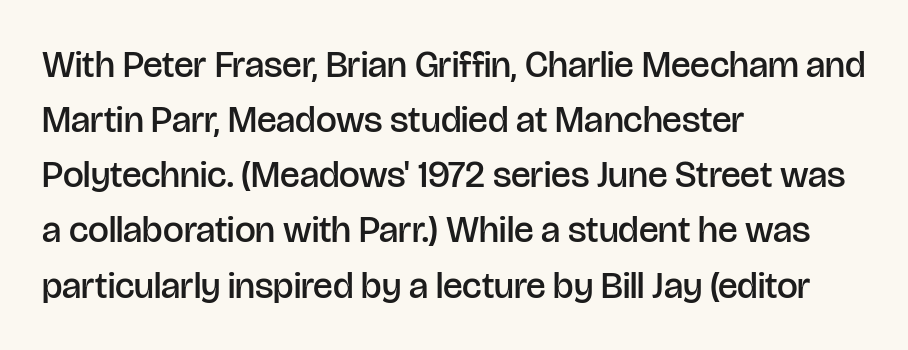
Q: Is the text bold? A: Semi-bold.
Q: Is the text italic (slanted)? A: No, it is upright.
Q: Is the typeface a serif or a sans-serif typeface? A: Sans-serif.
Q: Is the text underlined? A: No.
Q: How is the paragraph aligned? A: Left-aligned.
Q: Is the spacing between letters normal or unusually wide? A: Normal.
Q: Is the spacing between lines tight, normal or loose? A: Normal.
Q: Width (condensed, normal, or wide)? A: Normal.
Q: Stroke contrast? A: Low.
Q: x-height? A: Large.
Q: Monospaced? A: No.
